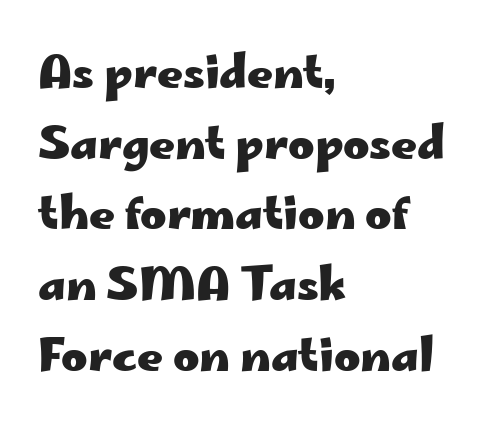
{"serif": "no", "italic": "no", "bold": "yes", "weight": "heavy", "width": "wide", "stroke_contrast": "low", "x_height": "small", "monospaced": "no", "underline": "no", "align": "left", "line_spacing": "normal", "line_spacing_ratio": 1.57, "letter_spacing": "normal", "letter_spacing_em": 0.0, "glyph_px": 45}
